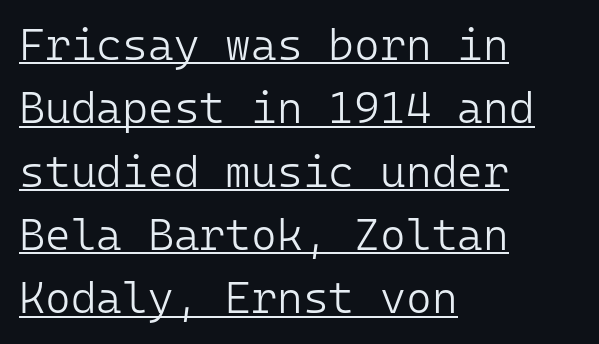
This is roman type, the default non-slanted kind. Nope, no serifs anywhere on these letters. The rendering anchors every line to the left-hand side. Here the glyphs are tracked normally, forming tight word shapes.
